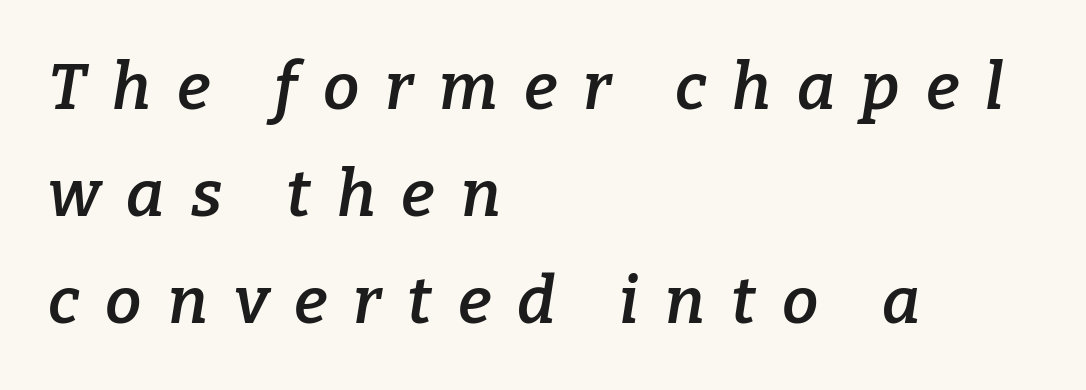
The image shows 65 px semibold serif type, italic (leaning right); set left-aligned, normal line spacing (1.65x), unusually wide letter spacing (+0.4 em), not underlined; low stroke contrast and a medium x-height.
